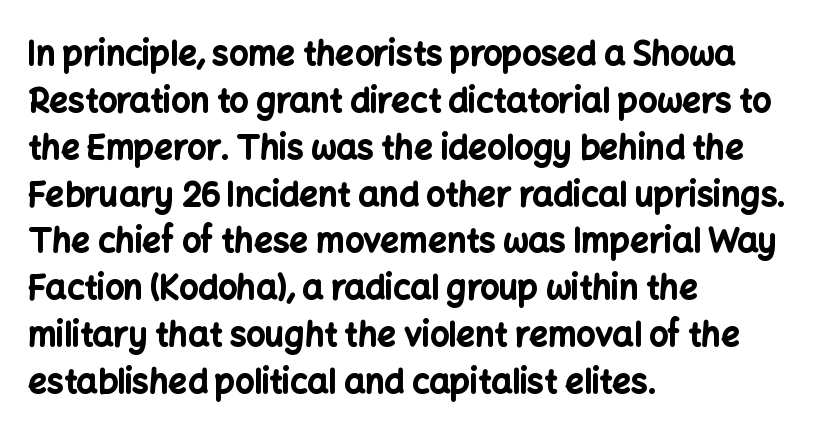
Q: Is the text bold? A: Yes.
Q: Is the text italic (slanted)? A: No, it is upright.
Q: Is the typeface a serif or a sans-serif typeface? A: Sans-serif.
Q: Is the text underlined? A: No.
Q: How is the paragraph aligned? A: Left-aligned.
Q: Is the spacing between letters normal or unusually wide? A: Normal.
Q: Is the spacing between lines tight, normal or loose? A: Normal.
Q: Width (condensed, normal, or wide)? A: Normal.
Q: Stroke contrast? A: Low.
Q: x-height? A: Medium.
Q: Monospaced? A: No.
